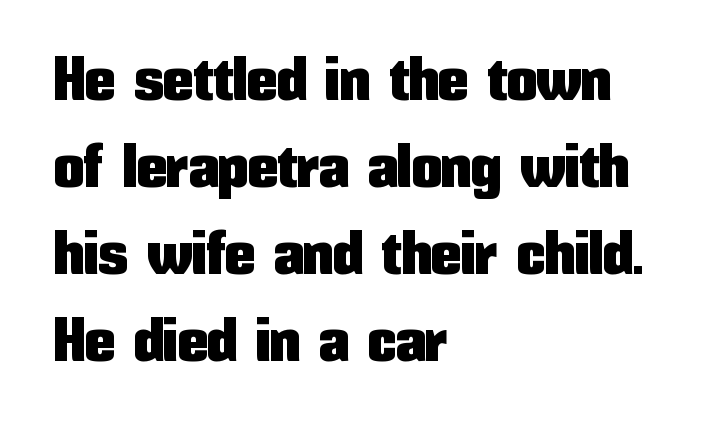
{"serif": "no", "italic": "no", "width": "condensed", "stroke_contrast": "low", "x_height": "medium", "monospaced": "no", "underline": "no", "align": "left", "line_spacing": "normal", "line_spacing_ratio": 1.45, "letter_spacing": "normal", "letter_spacing_em": 0.0, "glyph_px": 60}
